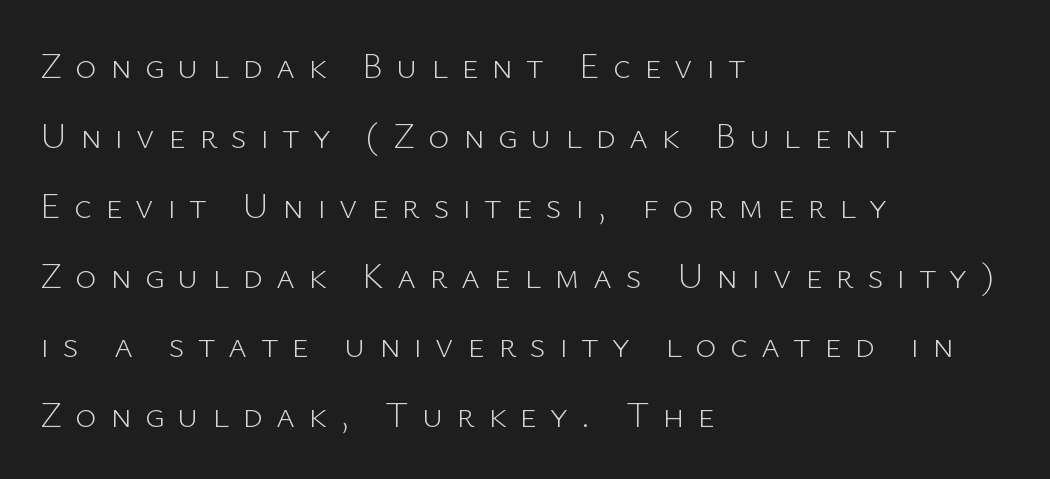
The image shows 36 px light sans-serif type, upright; set left-aligned, loose line spacing (1.94x), unusually wide letter spacing (+0.37 em), not underlined; low stroke contrast and a medium x-height.
